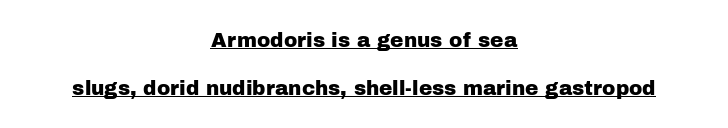
The image shows 20 px text type, upright; set centered, loose line spacing (2.39x), normal letter spacing, underlined.
